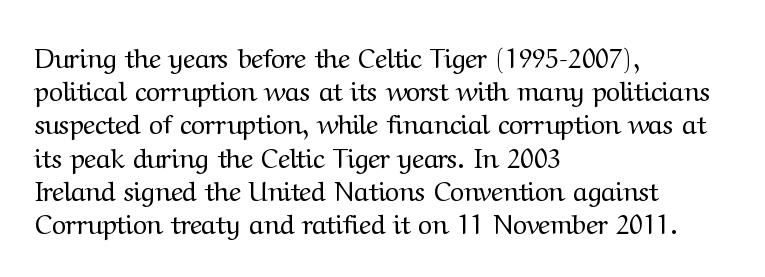
The zone under the glyphs is completely vacant. The passage is arranged the way most books set body copy — flush left. The type sits square on the baseline with zero lean. Weight: in the light-to-regular range. In terms of letterspacing, this is plain default setting.
